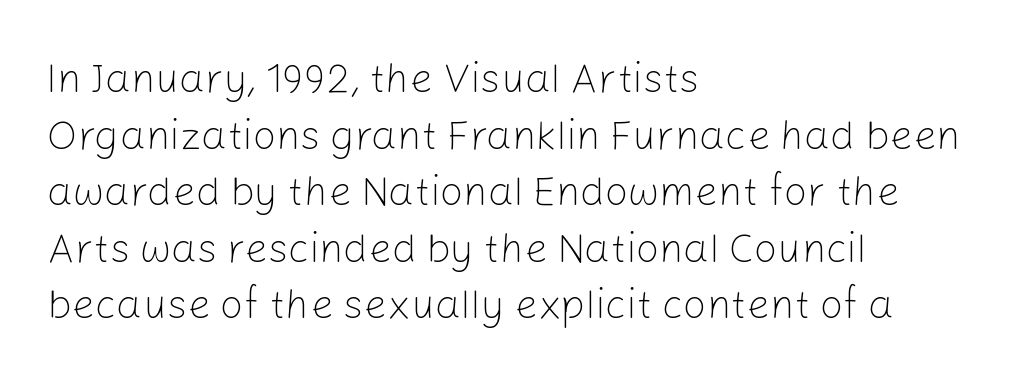
Vertically, the passage feels balanced, rows spaced as you'd expect. The axis of the letterforms is exactly vertical. A quiet, ordinary-to-light weight characterises the typeface. The ragged edge is on the right, which tells us the setting is flush left.
